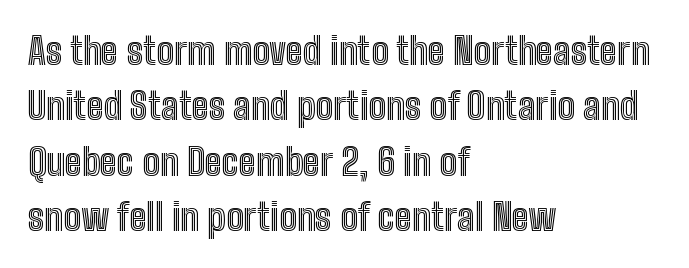
Notice how descenders clear the ascenders below comfortably — that's standard leading. Letters rest on an invisible, unmarked baseline. The lettering stays uniformly vertical, giving the passage a roman look. Tracking here is standard; glyphs follow each other at the usual distance. Reading down the block, your eye returns to a fixed left position each line. Looks like regular typesetting: each glyph gets only the width it needs.
